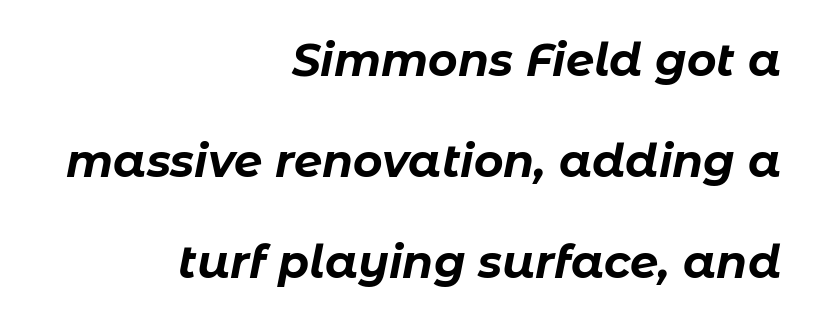
The image shows 45 px bold type, italic (leaning right); set right-aligned, loose line spacing (2.25x), normal letter spacing, not underlined; low stroke contrast and a medium x-height.
